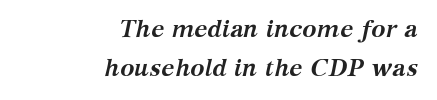
Whoever set this chose a conventional vertical rhythm. Unmarked baselines from the first word to the last. Look at the tracking — it's just the regular setting, nothing added. If you drew a line through each stem, it would be angled. The compositor pushed each line to the right boundary.
